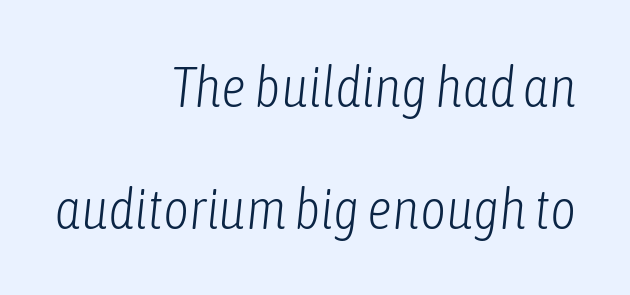
Heft: none added — not bold. Character widths vary here, with narrow letters taking less room than wide ones. These lines stand farther apart than default settings would place them. Default kerning and tracking; the words read as compact shapes.
